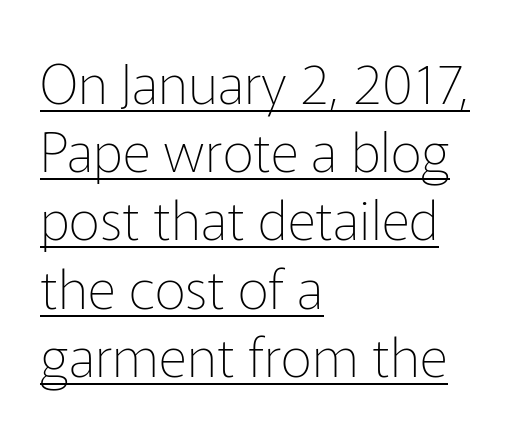
Heft: none added — not bold. The lines are quadded left. This is roman type, the default non-slanted kind. You can tell from the bare stems that sans-serif type was used. Inter-character spacing is left at the font's built-in metrics.
